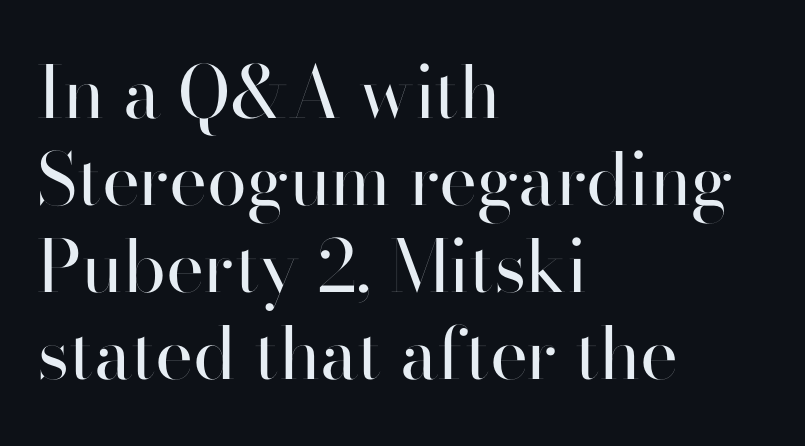
Q: Is the text bold? A: No.
Q: Is the text italic (slanted)? A: No, it is upright.
Q: Is the typeface a serif or a sans-serif typeface? A: Sans-serif.
Q: Is the text underlined? A: No.
Q: How is the paragraph aligned? A: Left-aligned.
Q: Is the spacing between letters normal or unusually wide? A: Normal.
Q: Width (condensed, normal, or wide)? A: Normal.
Q: Stroke contrast? A: High.
Q: x-height? A: Small.
Q: Monospaced? A: No.
